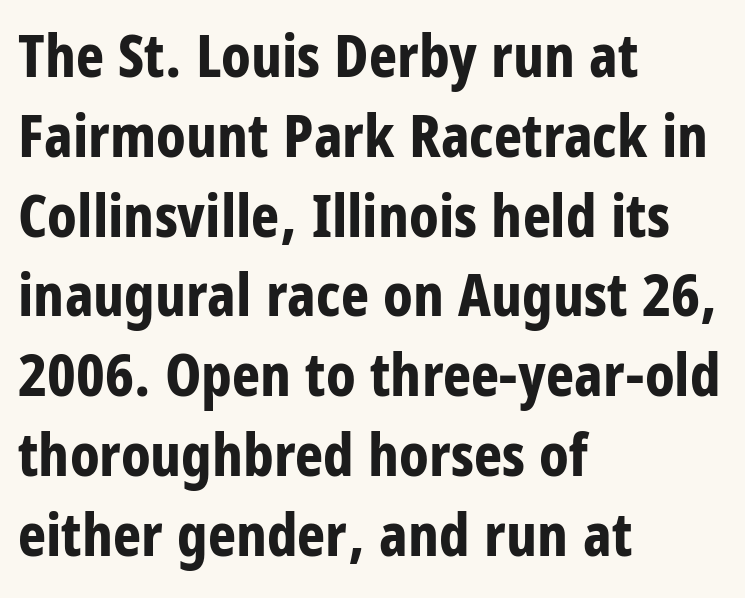
Q: Is the text bold? A: Yes.
Q: Is the text italic (slanted)? A: No, it is upright.
Q: Is the typeface a serif or a sans-serif typeface? A: Sans-serif.
Q: Is the text underlined? A: No.
Q: How is the paragraph aligned? A: Left-aligned.
Q: Is the spacing between letters normal or unusually wide? A: Normal.
Q: Is the spacing between lines tight, normal or loose? A: Normal.
Q: Width (condensed, normal, or wide)? A: Condensed.
Q: Stroke contrast? A: Low.
Q: x-height? A: Large.
Q: Monospaced? A: No.
